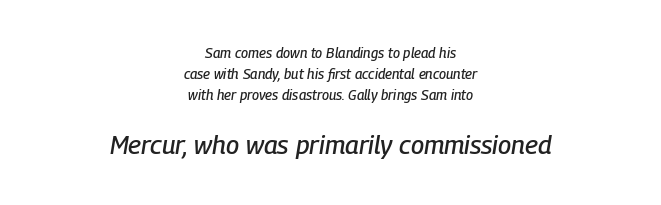
{"italic": "yes", "lean": "right", "slant_degrees": 9, "underline": "no", "align": "center", "line_spacing": "normal", "line_spacing_ratio": 1.51, "letter_spacing": "normal", "letter_spacing_em": 0.0, "larger_block": "second", "size_ratio": 1.86, "glyph_px": 26}
